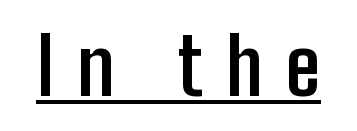
Q: Is the text bold? A: Yes.
Q: Is the text italic (slanted)? A: No, it is upright.
Q: Is the typeface a serif or a sans-serif typeface? A: Sans-serif.
Q: Is the text underlined? A: Yes.
Q: Is the spacing between letters normal or unusually wide? A: Unusually wide.
Q: Width (condensed, normal, or wide)? A: Condensed.
Q: Stroke contrast? A: Low.
Q: x-height? A: Medium.
Q: Monospaced? A: No.
